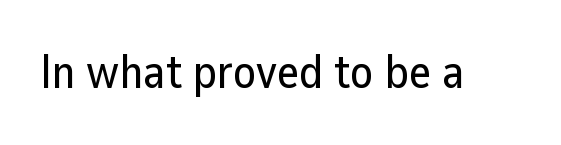
Each letter keeps its own natural width here, so spacing adapts to shape. A typesetter would label this face a sans. Bare-footed words on every line. The passage shown has conventional tracking throughout.
